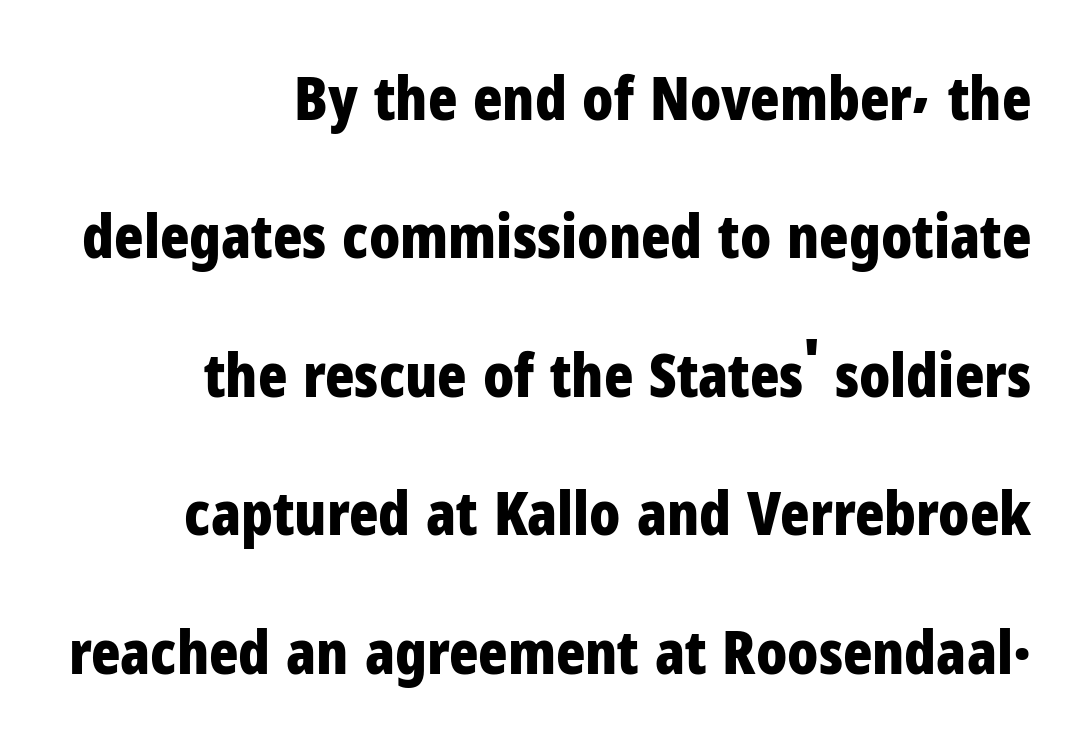
Widely set lines give the paragraph a tall, airy silhouette. Each letter's strokes conclude bluntly, with no projecting serifs. Honestly, there is no underline to notice here at all. This sample uses plain, unmodified letter spacing. Compared with a flush-left layout, this one pins lines to the opposite, right side. Posture: vertical.
